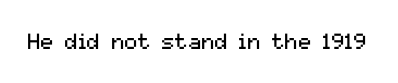
The space directly below the letters is spotless. Quick note: not italic, upright. The line texture is even and compact thanks to regular tracking. These glyphs show unthickened strokes, regular width or finer.
